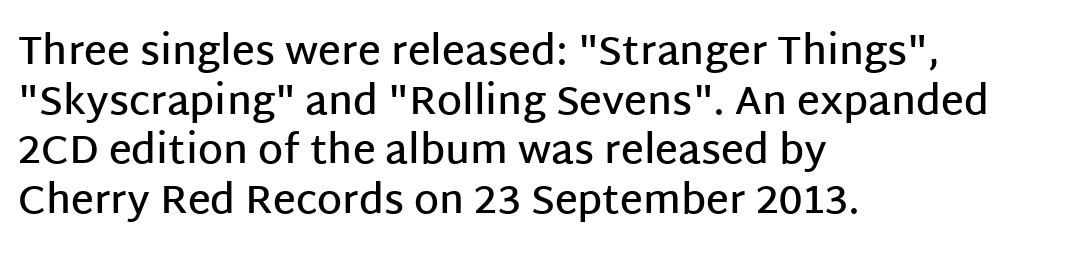
Q: Is the text bold? A: Semi-bold.
Q: Is the text italic (slanted)? A: No, it is upright.
Q: Is the typeface a serif or a sans-serif typeface? A: Sans-serif.
Q: Is the text underlined? A: No.
Q: How is the paragraph aligned? A: Left-aligned.
Q: Is the spacing between letters normal or unusually wide? A: Normal.
Q: Width (condensed, normal, or wide)? A: Normal.
Q: Stroke contrast? A: Low.
Q: x-height? A: Large.
Q: Monospaced? A: No.
